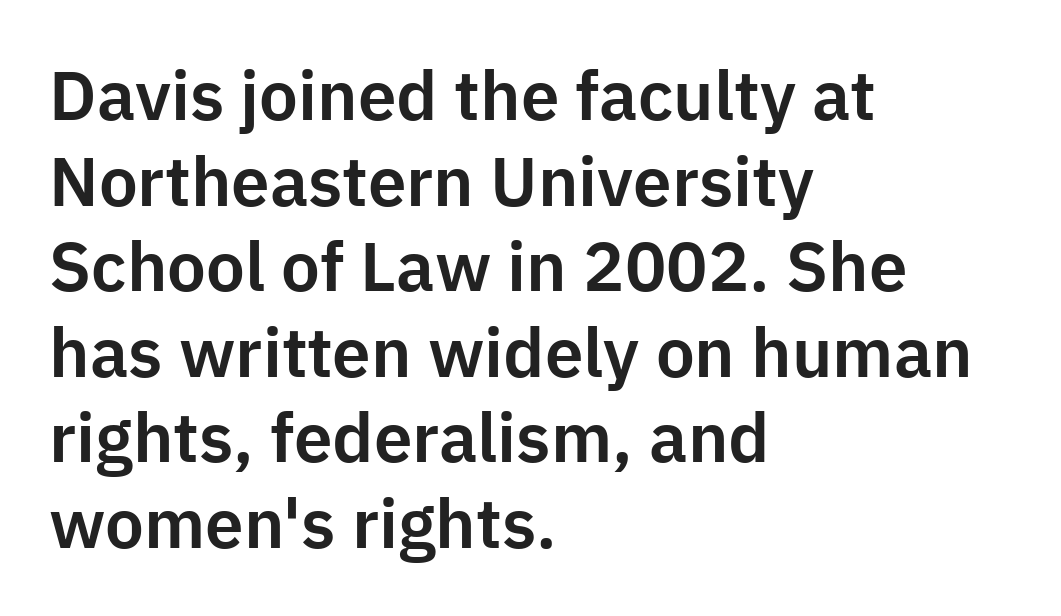
{"serif": "no", "italic": "no", "width": "normal", "stroke_contrast": "low", "x_height": "medium", "monospaced": "no", "underline": "no", "align": "left", "line_spacing_ratio": 1.24, "letter_spacing": "normal", "letter_spacing_em": 0.0, "glyph_px": 69}
